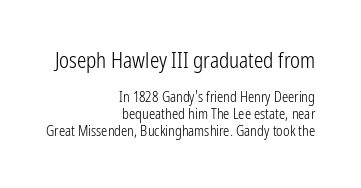
Q: Is the text bold? A: No.
Q: Is the text italic (slanted)? A: No, it is upright.
Q: Is the text underlined? A: No.
Q: How is the paragraph aligned? A: Right-aligned.
Q: Is the spacing between letters normal or unusually wide? A: Normal.
Q: Which block of text is set in a larger size, the first (top) or the second (bottom)? A: The first (top) one.
